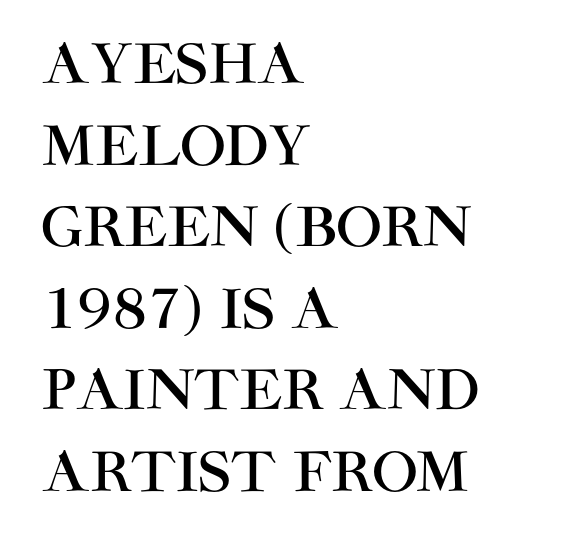
{"serif": "no", "italic": "no", "width": "normal", "stroke_contrast": "high", "x_height": "large", "monospaced": "no", "underline": "no", "align": "left", "line_spacing": "normal", "line_spacing_ratio": 1.51, "letter_spacing": "normal", "letter_spacing_em": 0.0, "glyph_px": 54}
